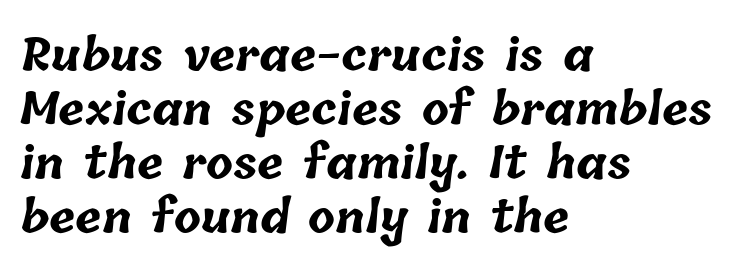
The image shows 44 px bold type; set left-aligned, line spacing 1.23x, normal letter spacing, not underlined; low stroke contrast and a medium x-height.
